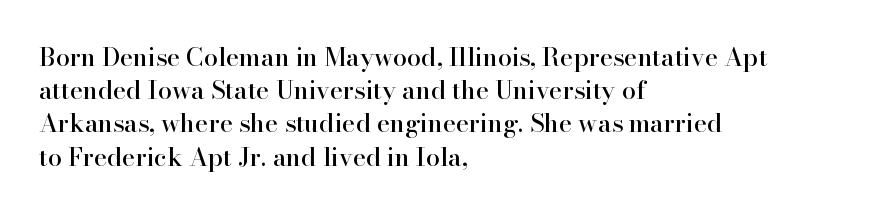
{"italic": "no", "underline": "no", "align": "left", "line_spacing": "normal", "line_spacing_ratio": 1.33, "letter_spacing": "normal", "letter_spacing_em": 0.0, "glyph_px": 25}
